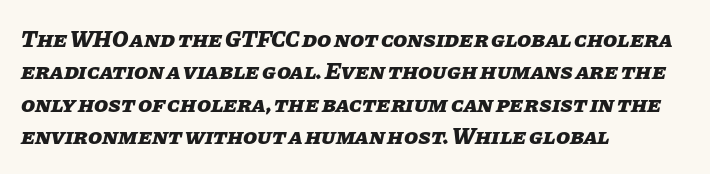
Emphasis-style slanted type is in use. The rendering uses a moderate line-height, typical for paragraphs. Bare-footed words on every line. Where is the straight margin? On the left.
